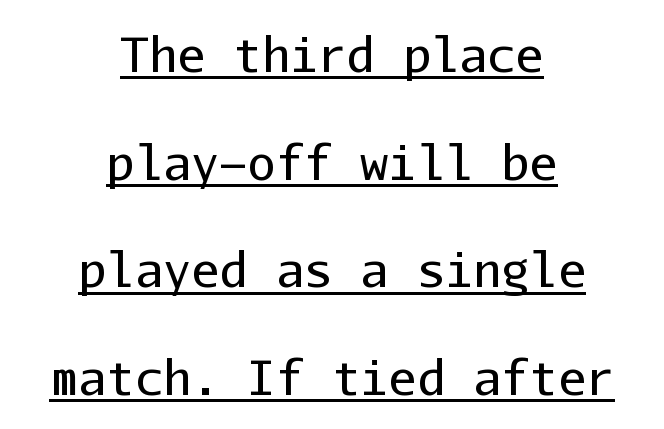
Do the characters align in a grid? Yes, the font is monospaced. Inter-character spacing is left at the font's built-in metrics. Compared with undecorated copy, this sample adds a rule below the words. A light-to-regular cut is what we see here. You can tell it's not italic because the verticals are truly vertical. To sum up the face: it is a sans, with no serifs.
